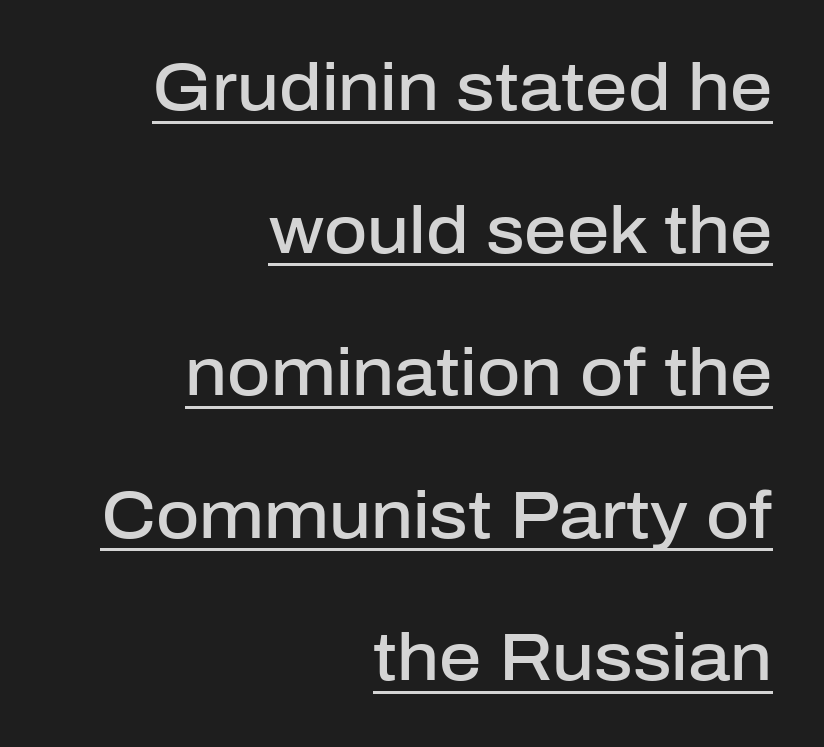
Glyph-to-glyph distance matches everyday printed text. The line-height multiplier appears high, well above default. Leftover space on each line is placed entirely before the opening word. Regarding serifs, this sample does without them.
